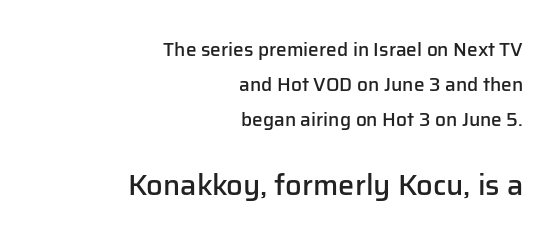
The image shows 29 px semibold sans-serif type, upright; set right-aligned, line spacing 1.83x, normal letter spacing, not underlined; the second (bottom) block is 1.53x larger; low stroke contrast and a medium x-height.
